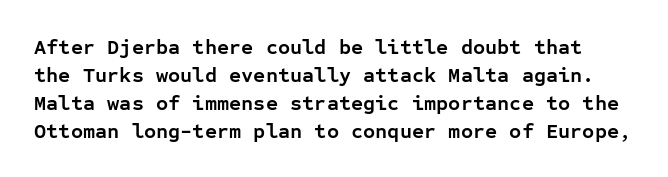
{"italic": "no", "bold": "yes", "underline": "no", "line_spacing": "normal", "line_spacing_ratio": 1.33, "letter_spacing": "normal", "letter_spacing_em": 0.0, "glyph_px": 21}
